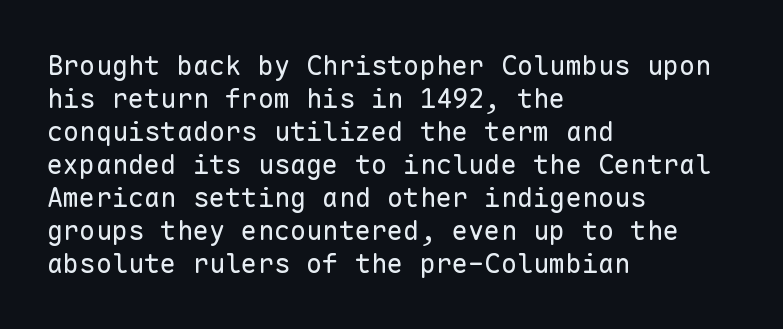
Q: Is the text bold? A: No.
Q: Is the text italic (slanted)? A: No, it is upright.
Q: Is the text underlined? A: No.
Q: How is the paragraph aligned? A: Left-aligned.
Q: Is the spacing between letters normal or unusually wide? A: Normal.
